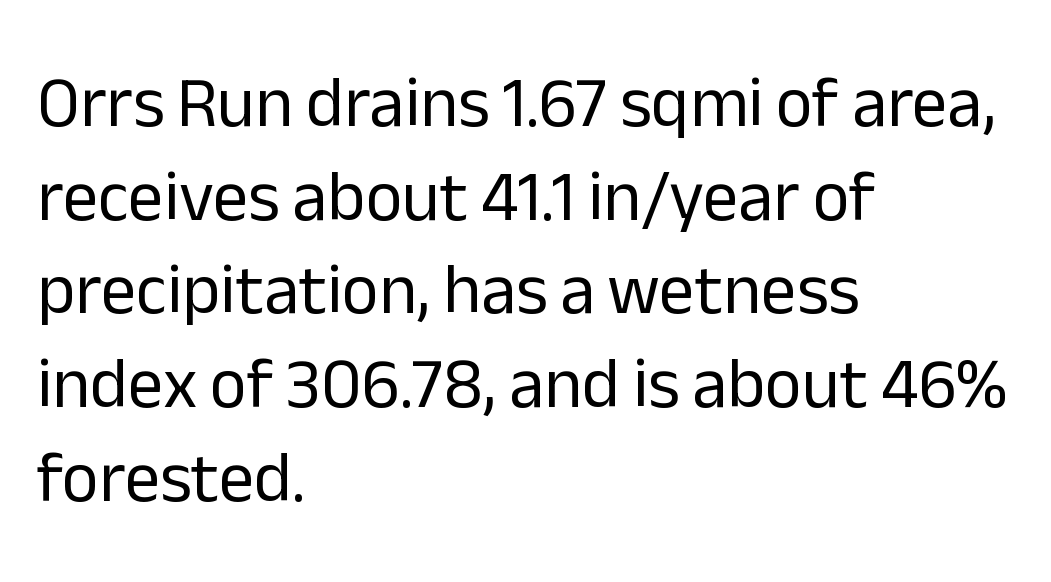
{"serif": "no", "italic": "no", "bold": "no", "weight": "regular", "width": "normal", "stroke_contrast": "low", "x_height": "medium", "monospaced": "no", "underline": "no", "align": "left", "line_spacing": "normal", "line_spacing_ratio": 1.32, "letter_spacing": "normal", "letter_spacing_em": 0.0, "glyph_px": 71}
